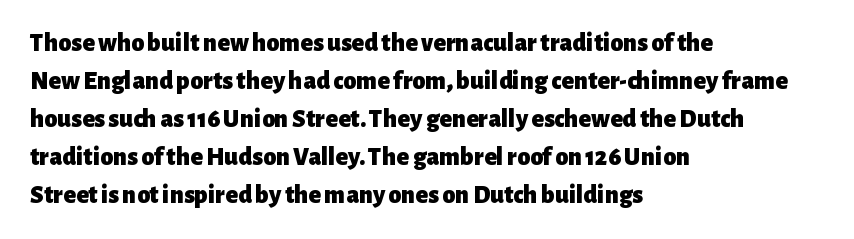
The image shows 26 px bold type, upright; set left-aligned, normal line spacing (1.46x), normal letter spacing, not underlined.
